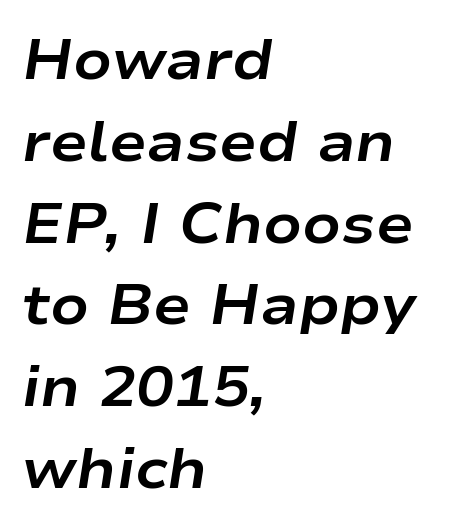
{"italic": "yes", "lean": "right", "slant_degrees": 9, "bold": "yes", "weight": "bold", "width": "wide", "stroke_contrast": "low", "x_height": "medium", "monospaced": "no", "underline": "no", "align": "left", "line_spacing": "normal", "line_spacing_ratio": 1.46, "letter_spacing": "normal", "letter_spacing_em": 0.0, "glyph_px": 56}
